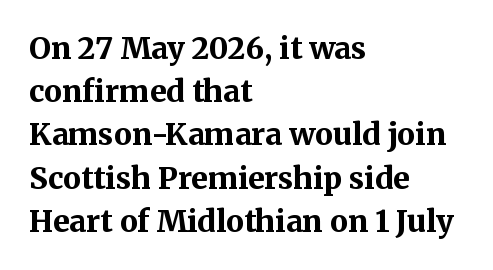
Q: Is the text bold? A: Yes.
Q: Is the text italic (slanted)? A: No, it is upright.
Q: Is the typeface a serif or a sans-serif typeface? A: Serif.
Q: Is the text underlined? A: No.
Q: How is the paragraph aligned? A: Left-aligned.
Q: Is the spacing between letters normal or unusually wide? A: Normal.
Q: Is the spacing between lines tight, normal or loose? A: Normal.
Q: Width (condensed, normal, or wide)? A: Normal.
Q: Stroke contrast? A: Medium.
Q: x-height? A: Medium.
Q: Monospaced? A: No.
